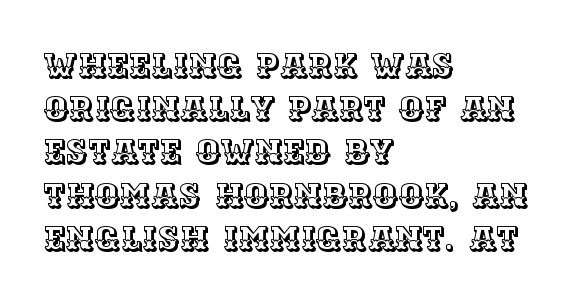
Q: Is the text italic (slanted)? A: No, it is upright.
Q: Is the text underlined? A: No.
Q: How is the paragraph aligned? A: Left-aligned.
Q: Is the spacing between letters normal or unusually wide? A: Normal.
Q: Is the spacing between lines tight, normal or loose? A: Normal.
Q: Width (condensed, normal, or wide)? A: Normal.
Q: x-height? A: Large.
Q: Monospaced? A: No.
